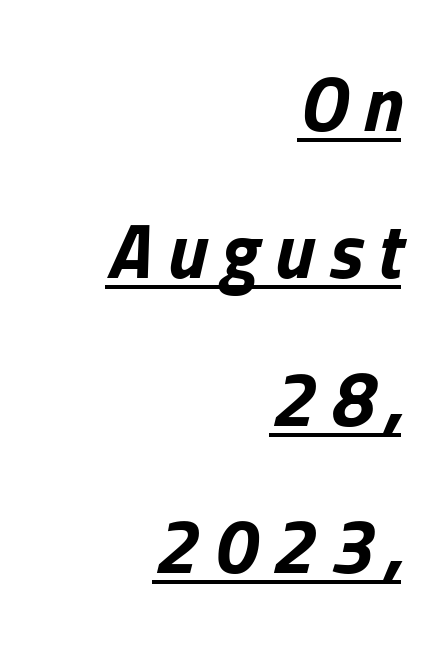
The image shows 78 px bold type, italic (leaning right); set right-aligned, line spacing 1.89x, underlined; low stroke contrast and a medium x-height.
